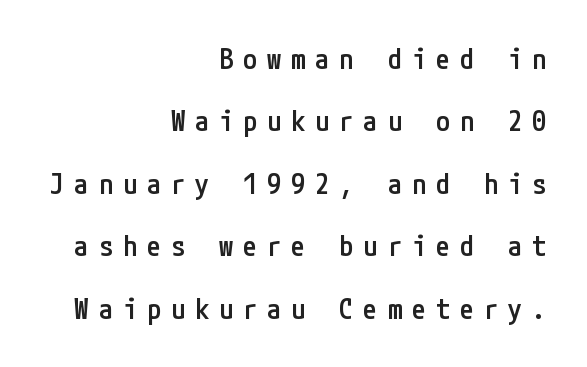
Stroke thickness is moderately raised; the sample reads as semibold. This rendering features lettering with no underline. The compositor pushed each line to the right boundary. The axis of the letterforms is exactly vertical. Observe the absence of serifs on each vertical stroke in this sample.
